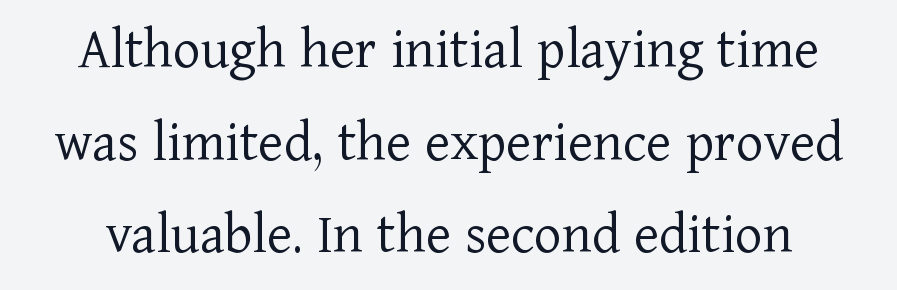
{"serif": "yes", "italic": "no", "bold": "no", "weight": "light", "width": "normal", "stroke_contrast": "low", "x_height": "medium", "monospaced": "no", "underline": "no", "line_spacing": "normal", "line_spacing_ratio": 1.57, "letter_spacing": "normal", "letter_spacing_em": 0.0, "glyph_px": 59}
